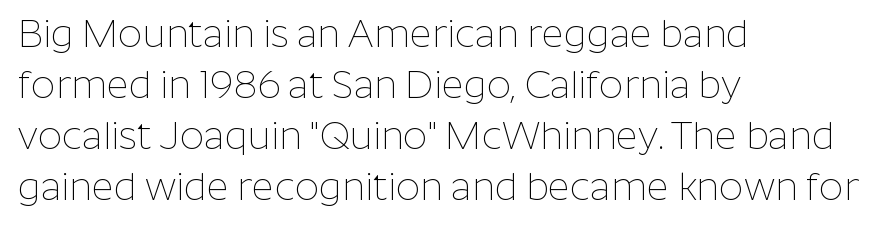
{"serif": "no", "italic": "no", "bold": "no", "weight": "thin", "width": "normal", "stroke_contrast": "low", "x_height": "medium", "monospaced": "no", "underline": "no", "align": "left", "line_spacing": "normal", "line_spacing_ratio": 1.34, "letter_spacing": "normal", "letter_spacing_em": 0.0, "glyph_px": 38}
